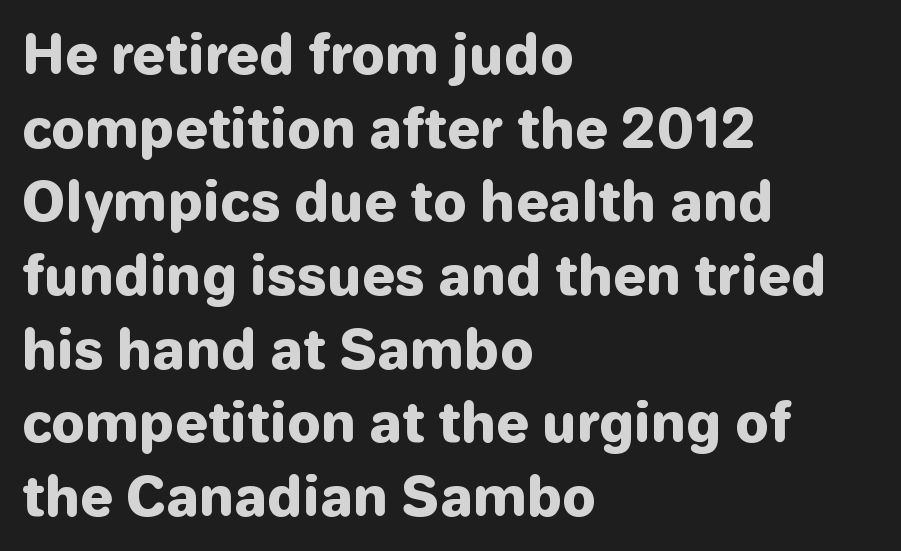
{"serif": "no", "italic": "no", "bold": "yes", "weight": "heavy", "width": "normal", "stroke_contrast": "low", "x_height": "medium", "monospaced": "no", "underline": "no", "align": "left", "line_spacing": "normal", "line_spacing_ratio": 1.39, "letter_spacing": "normal", "letter_spacing_em": 0.0, "glyph_px": 53}
